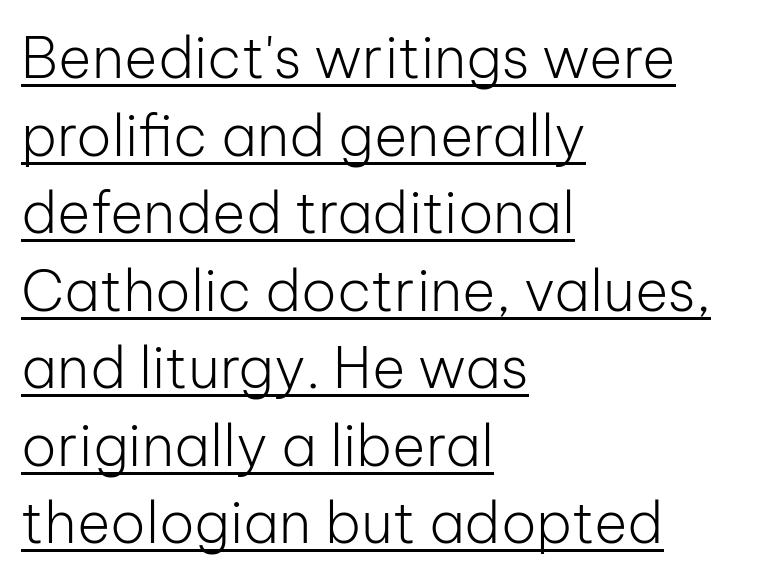
Stroke mass is kept to a normal reading level or below. Check the space under the baseline: a stroke is drawn there. Regular leading. In CSS terms this would be text-align: left.
